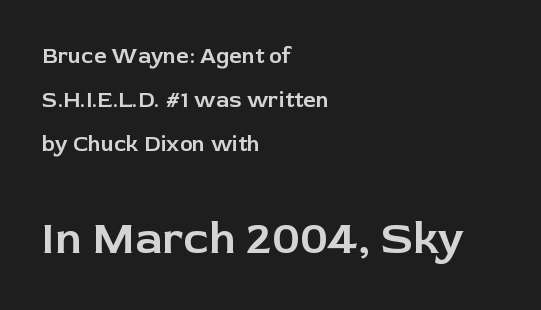
{"serif": "no", "italic": "no", "width": "normal", "stroke_contrast": "low", "x_height": "medium", "monospaced": "no", "underline": "no", "align": "left", "line_spacing": "loose", "line_spacing_ratio": 2.0, "letter_spacing": "normal", "letter_spacing_em": 0.0, "larger_block": "second", "size_ratio": 2.05, "glyph_px": 45}
